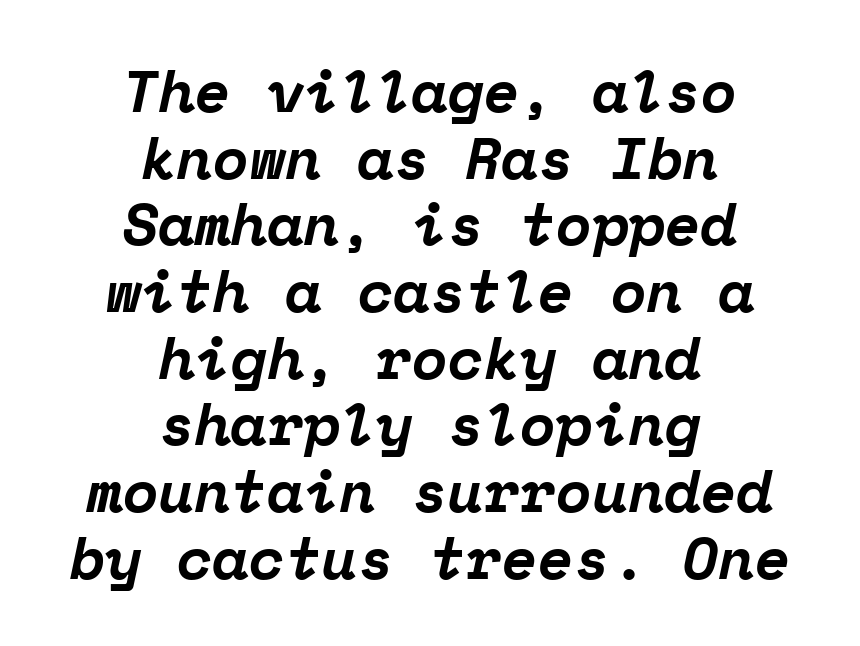
Q: Is the text bold? A: Yes.
Q: Is the text italic (slanted)? A: Yes, it leans right by about 12 degrees.
Q: Is the typeface a serif or a sans-serif typeface? A: Serif.
Q: Is the text underlined? A: No.
Q: How is the paragraph aligned? A: Centered.
Q: Is the spacing between letters normal or unusually wide? A: Normal.
Q: Is the spacing between lines tight, normal or loose? A: Tight.
Q: Width (condensed, normal, or wide)? A: Normal.
Q: Stroke contrast? A: Low.
Q: x-height? A: Medium.
Q: Monospaced? A: Yes.
